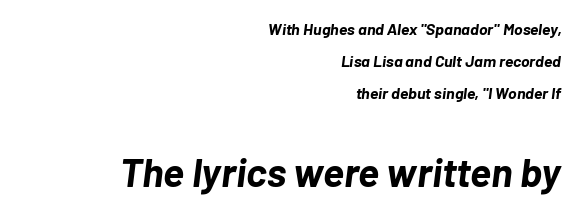
Q: Is the text bold? A: Yes.
Q: Is the text italic (slanted)? A: Yes, it leans right by about 7 degrees.
Q: Is the text underlined? A: No.
Q: How is the paragraph aligned? A: Right-aligned.
Q: Is the spacing between letters normal or unusually wide? A: Normal.
Q: Is the spacing between lines tight, normal or loose? A: Loose.
Q: Which block of text is set in a larger size, the first (top) or the second (bottom)? A: The second (bottom) one.
Q: Width (condensed, normal, or wide)? A: Normal.
Q: Stroke contrast? A: Low.
Q: x-height? A: Medium.
Q: Monospaced? A: No.
